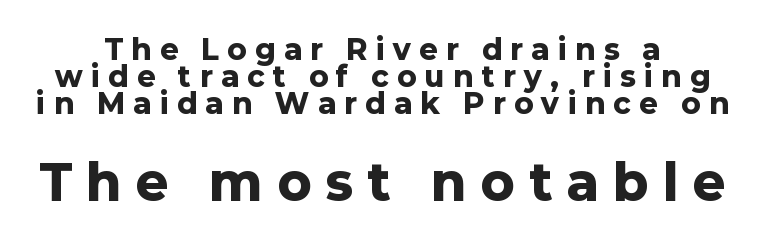
{"serif": "no", "italic": "no", "bold": "yes", "weight": "heavy", "width": "normal", "stroke_contrast": "low", "x_height": "medium", "monospaced": "no", "underline": "no", "line_spacing": "tight", "line_spacing_ratio": 0.97, "letter_spacing": "wide", "letter_spacing_em": 0.31, "larger_block": "second", "size_ratio": 1.75, "glyph_px": 49}
